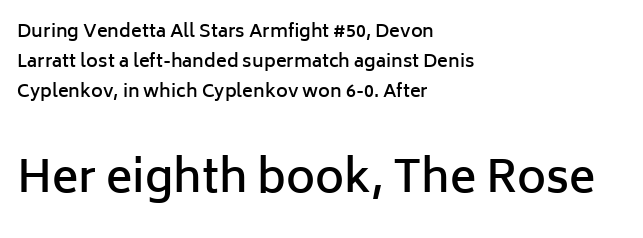
Q: Is the text bold? A: Semi-bold.
Q: Is the text italic (slanted)? A: No, it is upright.
Q: Is the typeface a serif or a sans-serif typeface? A: Sans-serif.
Q: Is the text underlined? A: No.
Q: How is the paragraph aligned? A: Left-aligned.
Q: Is the spacing between letters normal or unusually wide? A: Normal.
Q: Is the spacing between lines tight, normal or loose? A: Normal.
Q: Which block of text is set in a larger size, the first (top) or the second (bottom)? A: The second (bottom) one.
Q: Width (condensed, normal, or wide)? A: Normal.
Q: Stroke contrast? A: Low.
Q: x-height? A: Medium.
Q: Monospaced? A: No.
